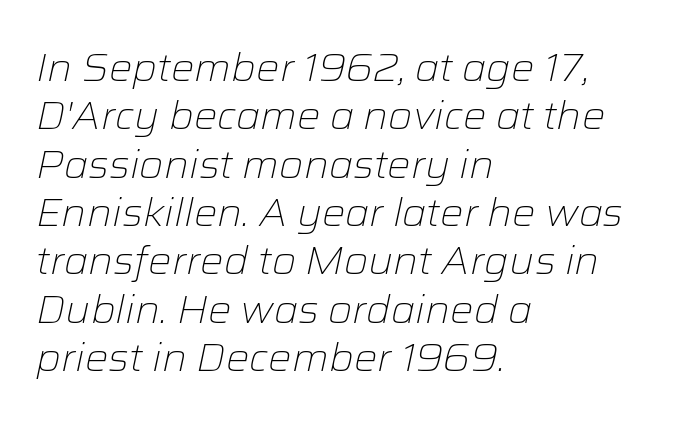
Caption: multi-line text, flush left, ragged right. The rendering uses natural spacing where letterforms have individual widths. The space directly below the letters is spotless. The strokes are not fattened; the text isn't bold. Is the letter spacing exaggerated? No — it looks like the ordinary default. The rendering applies a slant to the glyphs.
